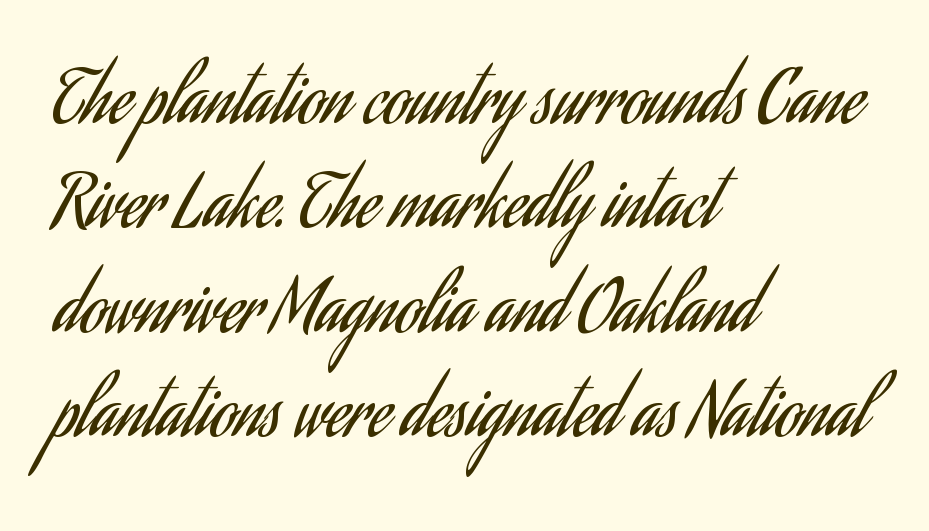
{"serif": "no", "bold": "no", "weight": "regular", "width": "condensed", "stroke_contrast": "low", "x_height": "small", "monospaced": "no", "underline": "no", "align": "left", "line_spacing": "normal", "line_spacing_ratio": 1.47, "letter_spacing": "normal", "letter_spacing_em": 0.0, "glyph_px": 71}
